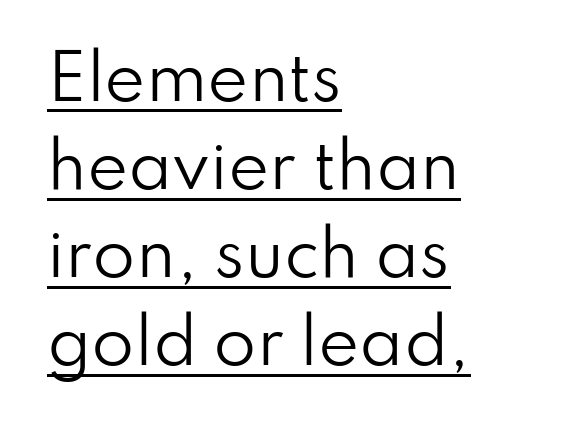
Think of a printed novel: that variable character pitch is what you see here. Unlike a traditional serif, this face leaves its strokes unadorned. The compositor pushed each line to the left boundary. Style check: upright.
